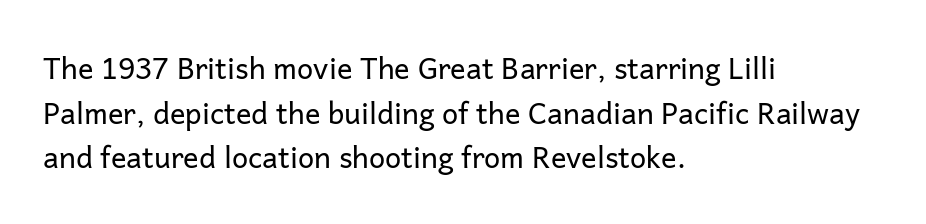
Q: Is the text bold? A: No.
Q: Is the text italic (slanted)? A: No, it is upright.
Q: Is the typeface a serif or a sans-serif typeface? A: Sans-serif.
Q: Is the text underlined? A: No.
Q: How is the paragraph aligned? A: Left-aligned.
Q: Is the spacing between letters normal or unusually wide? A: Normal.
Q: Is the spacing between lines tight, normal or loose? A: Normal.
Q: Width (condensed, normal, or wide)? A: Normal.
Q: Stroke contrast? A: Low.
Q: x-height? A: Medium.
Q: Monospaced? A: No.
